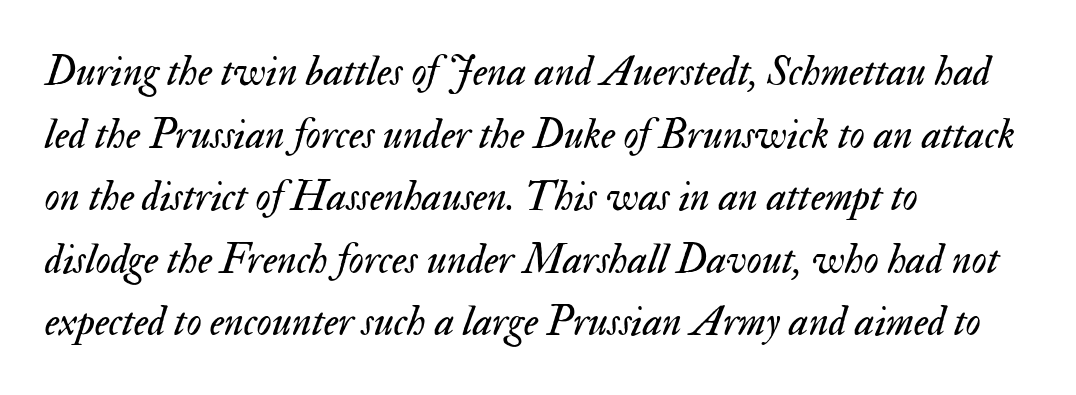
Q: Is the text bold? A: No.
Q: Is the text italic (slanted)? A: Yes, it leans right by about 17 degrees.
Q: Is the text underlined? A: No.
Q: How is the paragraph aligned? A: Left-aligned.
Q: Is the spacing between letters normal or unusually wide? A: Normal.
Q: Is the spacing between lines tight, normal or loose? A: Normal.
Q: Width (condensed, normal, or wide)? A: Normal.
Q: Stroke contrast? A: Medium.
Q: x-height? A: Small.
Q: Monospaced? A: No.
